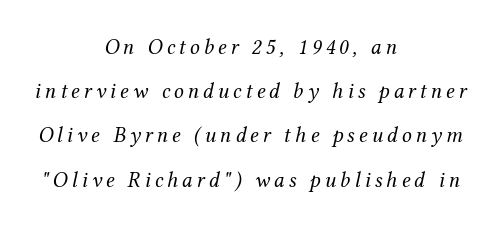
The image shows 22 px text type, italic (leaning right); set centered, loose line spacing (2.01x), not underlined.
